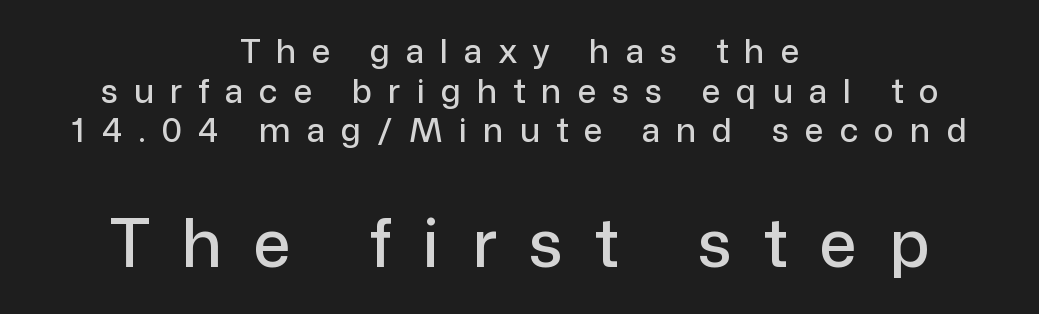
The gap between lines stays unmarked. Style check: upright. The later block is typeset at a bigger size than the earlier block. Is this a sans? Yes — the strokes have no serifs.
